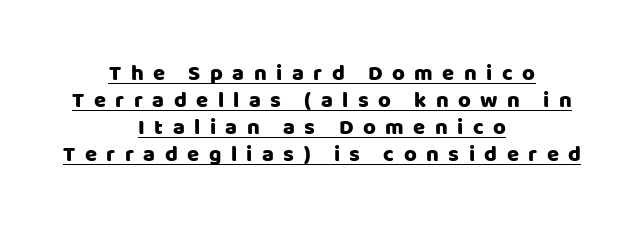
The image shows 22 px text type, upright; set centered, line spacing 1.23x, unusually wide letter spacing (+0.43 em), underlined.
